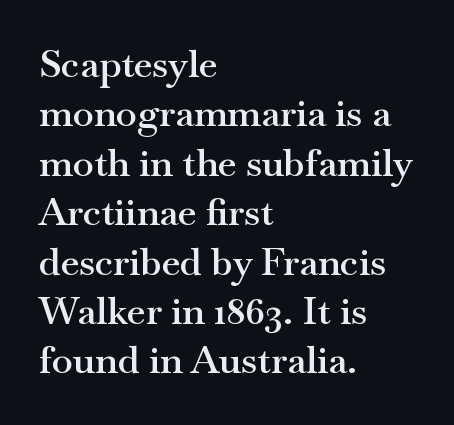
The image shows 38 px semibold, wide serif type, upright; set left-aligned, normal line spacing (1.3x), normal letter spacing, not underlined; medium stroke contrast and a small x-height.
